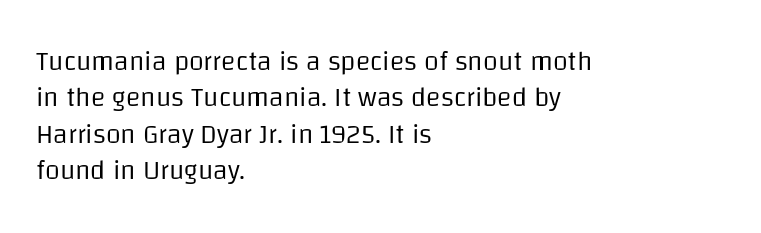
{"italic": "no", "bold": "no", "underline": "no", "align": "left", "line_spacing": "normal", "line_spacing_ratio": 1.35, "letter_spacing": "normal", "letter_spacing_em": 0.0, "glyph_px": 27}
